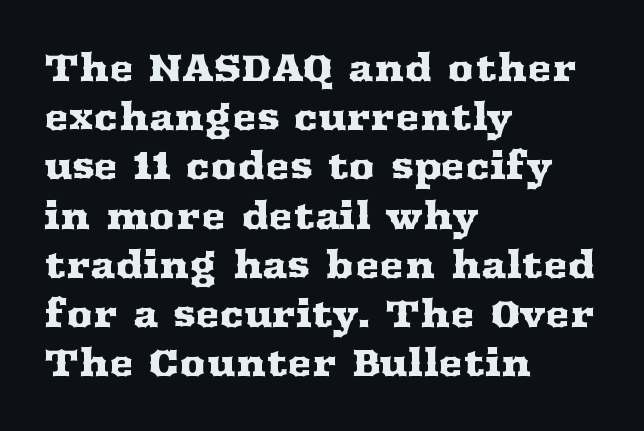
This sample uses an upright cut, with every glyph sitting square on the baseline. The vertical gap from one line to the next is medium. A typesetter would label this face a serif. This rendering features lettering with no underline. This rendering uses left alignment, leaving the right contour irregular. Do the characters align in a grid? No, the font is proportional.
